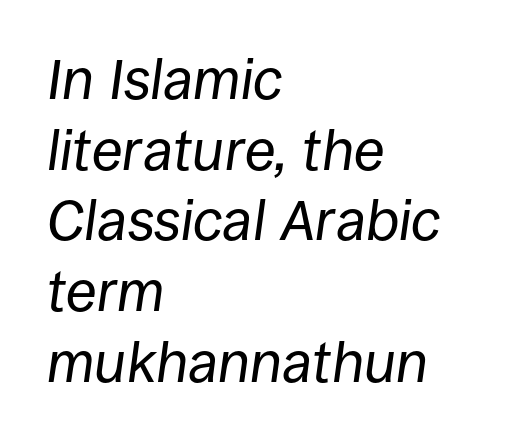
{"italic": "yes", "lean": "right", "slant_degrees": 8, "bold": "no", "weight": "regular", "width": "normal", "stroke_contrast": "low", "x_height": "large", "monospaced": "no", "underline": "no", "align": "left", "line_spacing_ratio": 1.24, "letter_spacing": "normal", "letter_spacing_em": 0.0, "glyph_px": 57}
